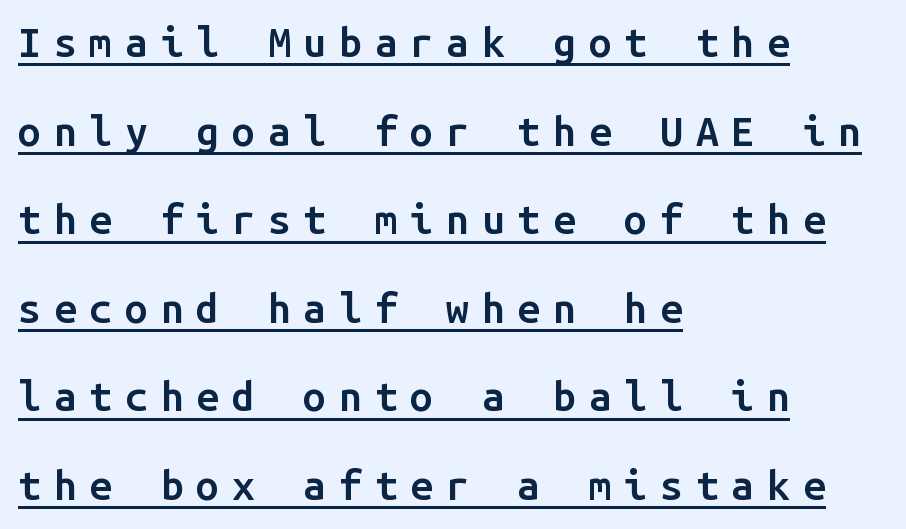
The image shows 41 px semibold sans-serif type, upright, monospaced; set left-aligned, loose line spacing (2.16x), unusually wide letter spacing (+0.31 em), underlined; low stroke contrast and a medium x-height.
